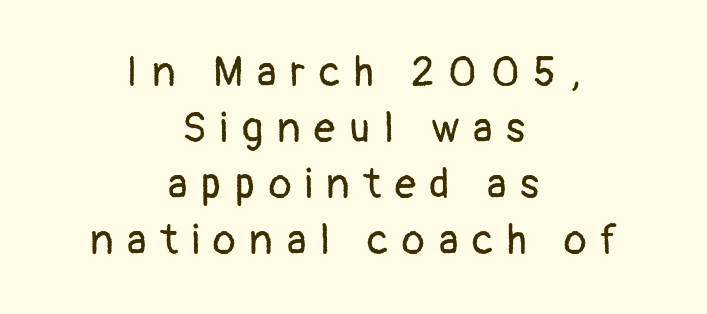
The image shows 42 px regular-weight sans-serif type, upright; set centered, normal line spacing (1.33x), unusually wide letter spacing (+0.33 em), not underlined; low stroke contrast and a medium x-height.
